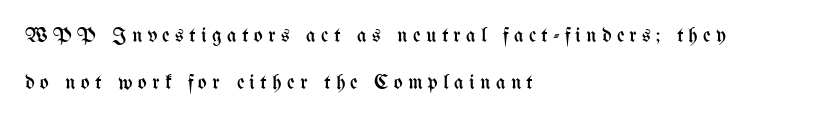
The image shows 21 px text type, upright; set left-aligned, loose line spacing (2.24x), unusually wide letter spacing (+0.25 em), not underlined.
